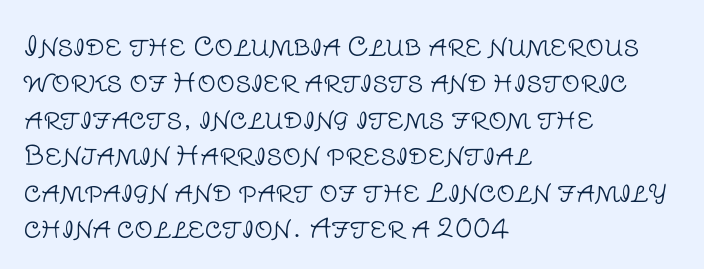
Short and long lines alike share a common starting point at left. The typeface has the unassuming heft of standard copy or less. Is the letter spacing exaggerated? No — it looks like the ordinary default. Has an underline been added? It has not.
